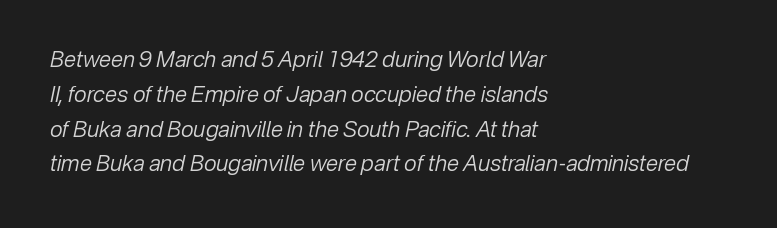
Q: Is the text bold? A: No.
Q: Is the text italic (slanted)? A: Yes, it leans right by about 12 degrees.
Q: Is the text underlined? A: No.
Q: How is the paragraph aligned? A: Left-aligned.
Q: Is the spacing between letters normal or unusually wide? A: Normal.
Q: Is the spacing between lines tight, normal or loose? A: Normal.
